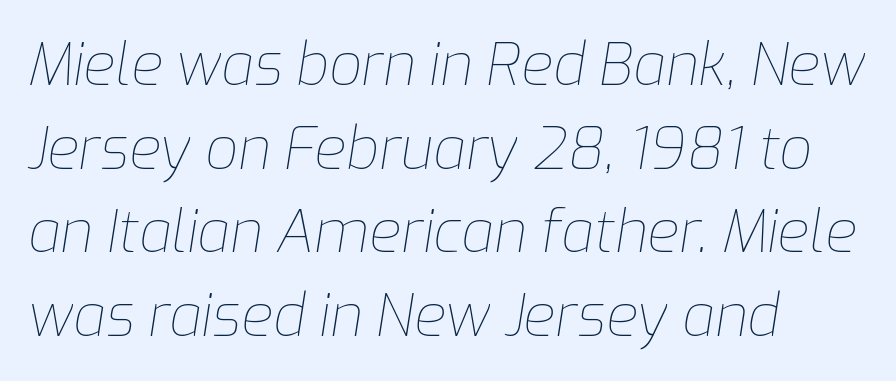
{"italic": "yes", "lean": "right", "slant_degrees": 9, "bold": "no", "weight": "thin", "width": "normal", "stroke_contrast": "low", "x_height": "medium", "monospaced": "no", "underline": "no", "align": "left", "line_spacing": "normal", "line_spacing_ratio": 1.44, "letter_spacing": "normal", "letter_spacing_em": 0.0, "glyph_px": 58}
